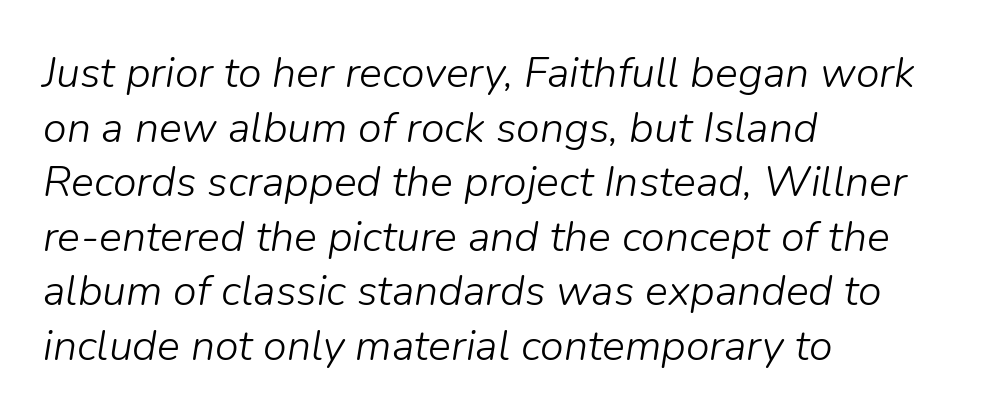
If you drew a line through each stem, it would be angled. Horizontal alignment here is leftward, the default for most running prose. The block of text has a typical density, with ordinary space between rows. Varying glyph widths throughout — classic text-font behaviour. Stems here are at most as thick as an everyday book face. A bare baseline throughout the passage.
